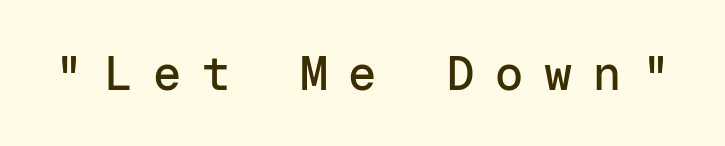
Q: Is the text italic (slanted)? A: No, it is upright.
Q: Is the typeface a serif or a sans-serif typeface? A: Sans-serif.
Q: Is the text underlined? A: No.
Q: Is the spacing between letters normal or unusually wide? A: Unusually wide.
Q: Width (condensed, normal, or wide)? A: Normal.
Q: Stroke contrast? A: Low.
Q: x-height? A: Medium.
Q: Monospaced? A: Yes.
